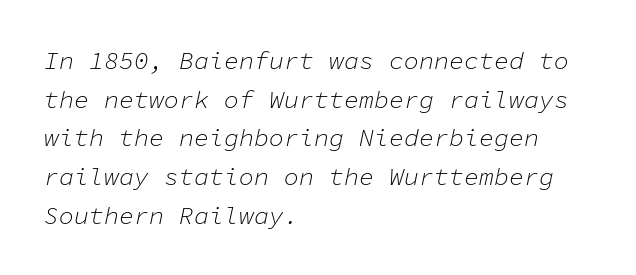
Tracking here is standard; glyphs follow each other at the usual distance. What's the leading like? Ordinary, nothing unusual. Stroke mass is kept to a normal reading level or below. There's an unmistakable incline to the writing here. Honestly, there is no underline to notice here at all. The typesetter chose a ragged-right arrangement here.
